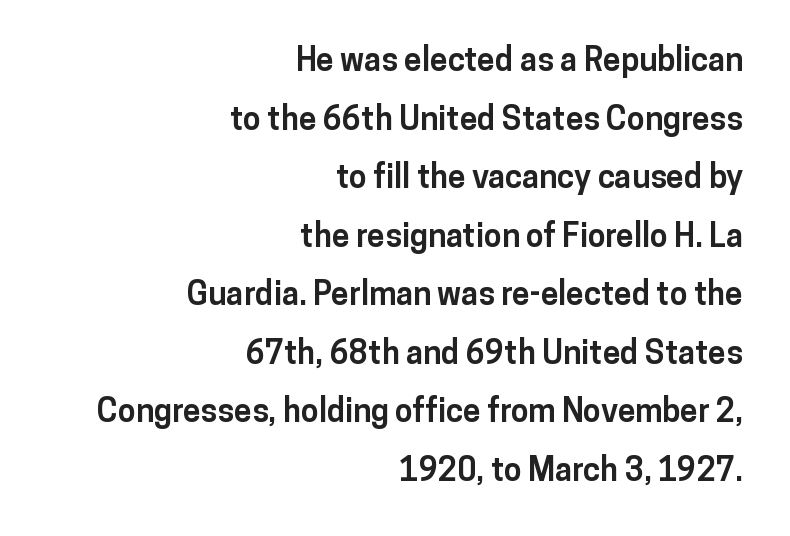
The image shows 32 px bold sans-serif type, upright; set right-aligned, line spacing 1.83x, normal letter spacing, not underlined; low stroke contrast and a medium x-height.
